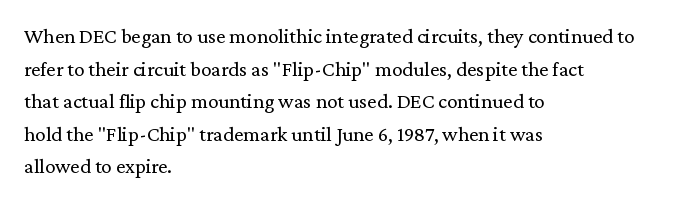
The axis of the letterforms is exactly vertical. Here the glyphs are tracked normally, forming tight word shapes. Descenders hang freely into open space. Line beginnings align vertically; line endings do not. The rows are spaced the way most documents space them.
